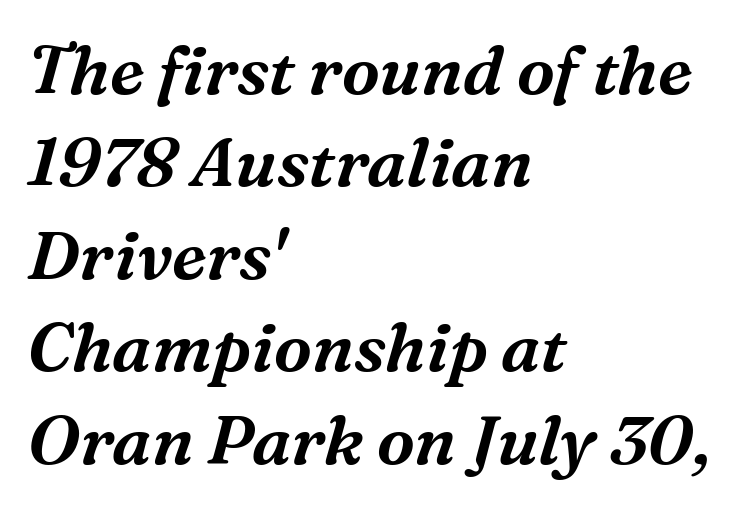
{"serif": "yes", "italic": "yes", "lean": "right", "slant_degrees": 16, "width": "normal", "stroke_contrast": "medium", "x_height": "medium", "monospaced": "no", "underline": "no", "align": "left", "line_spacing": "normal", "line_spacing_ratio": 1.36, "letter_spacing": "normal", "letter_spacing_em": 0.0, "glyph_px": 68}
